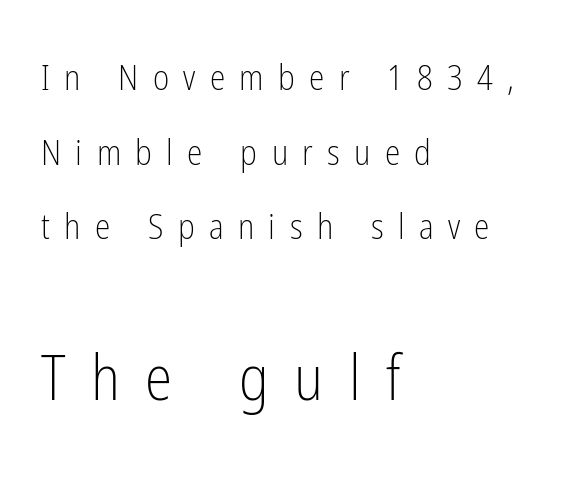
The image shows 62 px light, condensed sans-serif type, upright; set left-aligned, loose line spacing (2.13x), unusually wide letter spacing (+0.41 em), not underlined; the second (bottom) block is 1.77x larger; low stroke contrast and a medium x-height.
